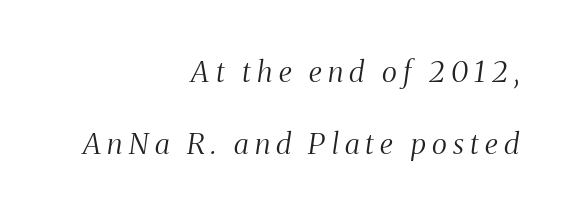
The image shows 29 px light, condensed serif type, italic (leaning right); set right-aligned, loose line spacing (2.47x), unusually wide letter spacing (+0.22 em), not underlined; medium stroke contrast and a medium x-height.
